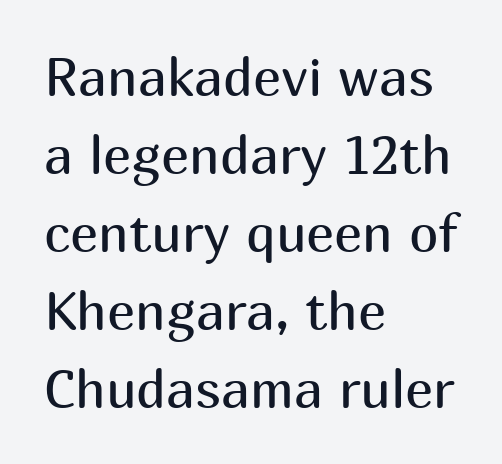
{"serif": "no", "italic": "no", "bold": "no", "weight": "regular", "width": "normal", "stroke_contrast": "medium", "x_height": "medium", "monospaced": "no", "underline": "no", "align": "left", "line_spacing": "normal", "line_spacing_ratio": 1.47, "letter_spacing": "normal", "letter_spacing_em": 0.0, "glyph_px": 53}
